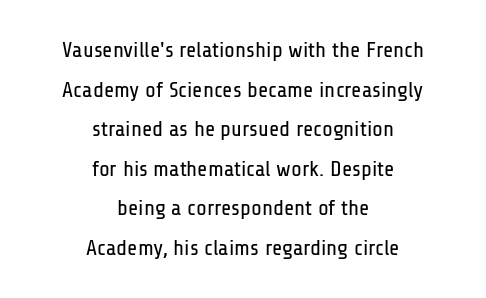
The image shows 22 px text type, upright; set centered, line spacing 1.8x, normal letter spacing, not underlined.
